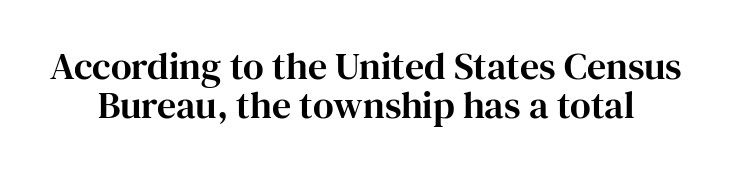
{"serif": "yes", "italic": "no", "width": "normal", "stroke_contrast": "high", "x_height": "medium", "monospaced": "no", "underline": "no", "line_spacing": "tight", "line_spacing_ratio": 1.02, "letter_spacing": "normal", "letter_spacing_em": 0.0, "glyph_px": 38}
